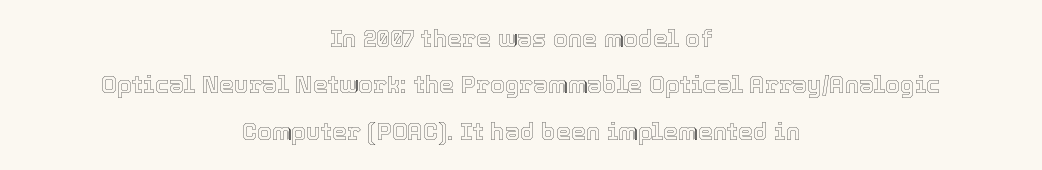
Plain, unruled lines of type. Upright lettering throughout. Regarding leading, the lines here are spaced well apart. A centered setting, common on invitations and titles, is used for this passage. Students, note that the glyphs here touch the page at normal intervals.
